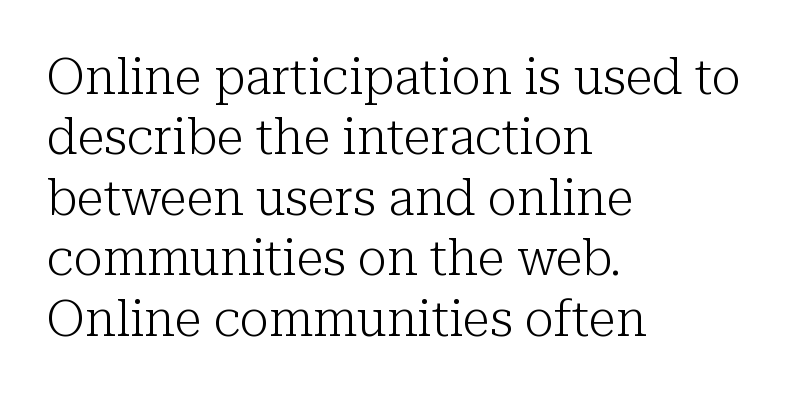
{"serif": "yes", "italic": "no", "bold": "no", "weight": "light", "width": "normal", "stroke_contrast": "low", "x_height": "medium", "monospaced": "no", "underline": "no", "align": "left", "line_spacing_ratio": 1.21, "letter_spacing": "normal", "letter_spacing_em": 0.0, "glyph_px": 50}
